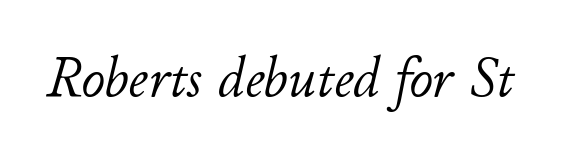
{"italic": "yes", "lean": "right", "slant_degrees": 11, "bold": "no", "weight": "light", "width": "normal", "stroke_contrast": "low", "x_height": "small", "monospaced": "no", "underline": "no", "letter_spacing": "normal", "letter_spacing_em": 0.0, "glyph_px": 58}
